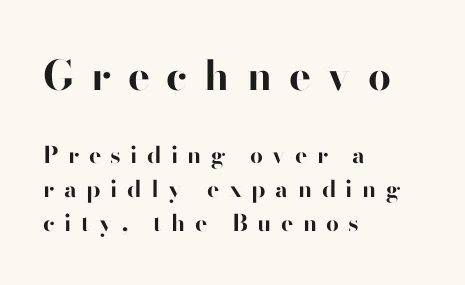
{"serif": "no", "italic": "no", "bold": "yes", "weight": "bold", "width": "normal", "stroke_contrast": "high", "x_height": "small", "monospaced": "no", "underline": "no", "align": "left", "line_spacing": "normal", "line_spacing_ratio": 1.49, "letter_spacing": "wide", "letter_spacing_em": 0.41, "larger_block": "first", "size_ratio": 1.78, "glyph_px": 41}
